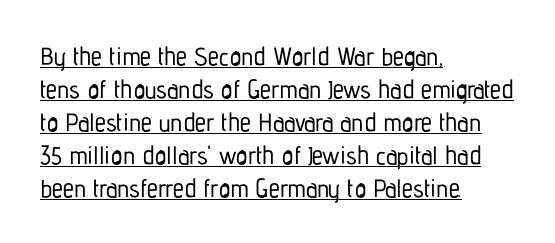
The image shows 25 px text type, upright; set left-aligned, normal line spacing (1.32x), normal letter spacing, underlined.
